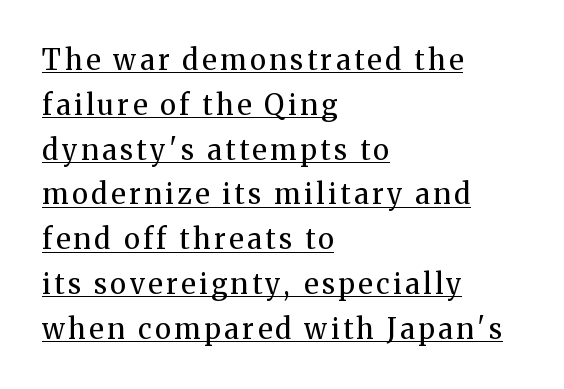
Q: Is the text bold? A: No.
Q: Is the text italic (slanted)? A: No, it is upright.
Q: Is the typeface a serif or a sans-serif typeface? A: Serif.
Q: Is the text underlined? A: Yes.
Q: How is the paragraph aligned? A: Left-aligned.
Q: Is the spacing between lines tight, normal or loose? A: Normal.
Q: Width (condensed, normal, or wide)? A: Normal.
Q: Stroke contrast? A: Medium.
Q: x-height? A: Medium.
Q: Monospaced? A: No.
